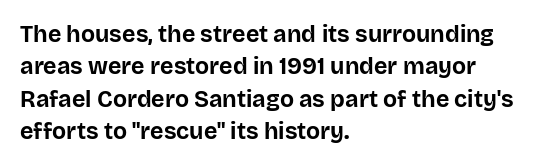
The space directly below the letters is spotless. A dark, heavy texture on the line: the type is bold. Every row of glyphs begins at an identical x-position on the left. Posture: vertical.
